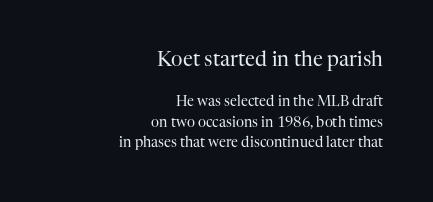
Q: Is the text bold? A: No.
Q: Is the text italic (slanted)? A: No, it is upright.
Q: Is the text underlined? A: No.
Q: How is the paragraph aligned? A: Right-aligned.
Q: Is the spacing between letters normal or unusually wide? A: Normal.
Q: Is the spacing between lines tight, normal or loose? A: Normal.
Q: Which block of text is set in a larger size, the first (top) or the second (bottom)? A: The first (top) one.
